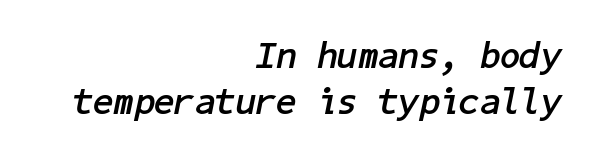
The image shows 37 px semibold type, italic (leaning right); set right-aligned, line spacing 1.23x, normal letter spacing, not underlined; low stroke contrast and a medium x-height.
